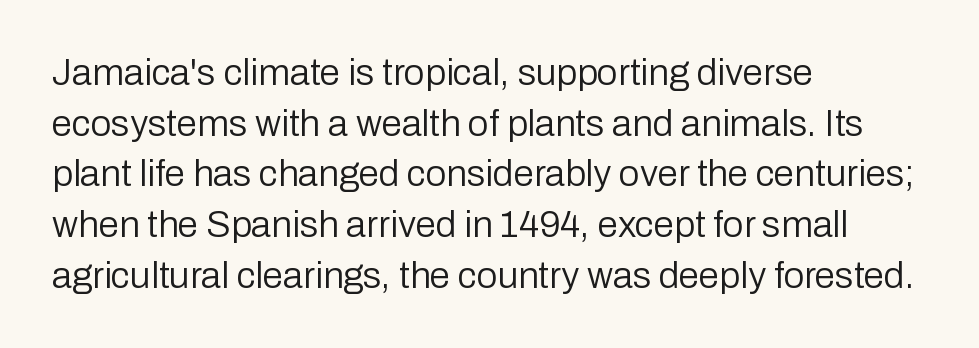
The image shows 37 px regular-weight sans-serif type, upright; set left-aligned, normal line spacing (1.37x), normal letter spacing, not underlined; low stroke contrast and a medium x-height.
